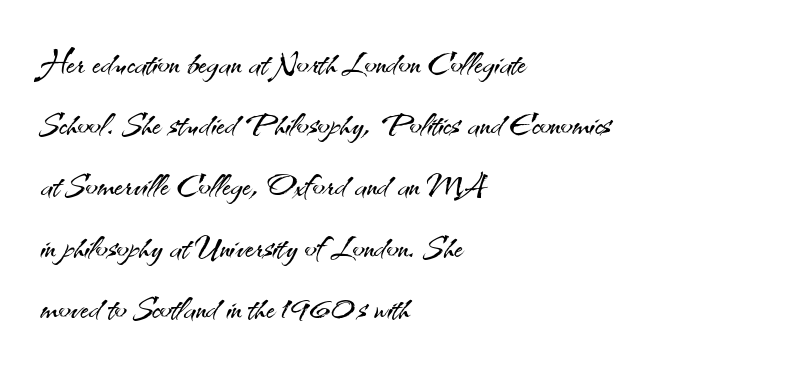
The gaps between neighbouring characters are ordinary and unremarkable. No heavy texture on the line: the type isn't bold. Nobody drew a line under any word here. If you drew a ruler down the left edge, every line would touch it. Are there feet on the stems? There aren't — it's a sans.
